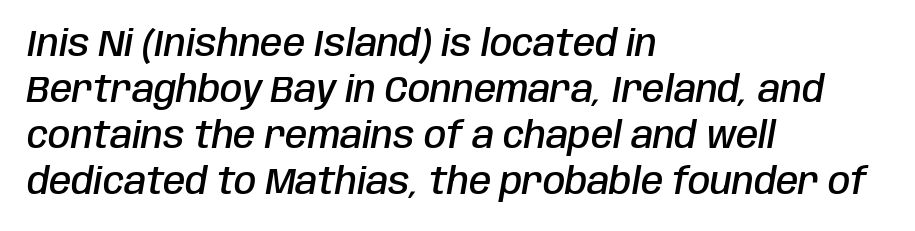
Q: Is the text bold? A: Semi-bold.
Q: Is the text italic (slanted)? A: Yes, it leans right by about 10 degrees.
Q: Is the text underlined? A: No.
Q: How is the paragraph aligned? A: Left-aligned.
Q: Is the spacing between letters normal or unusually wide? A: Normal.
Q: Is the spacing between lines tight, normal or loose? A: Normal.
Q: Width (condensed, normal, or wide)? A: Condensed.
Q: Stroke contrast? A: Low.
Q: x-height? A: Large.
Q: Monospaced? A: No.
